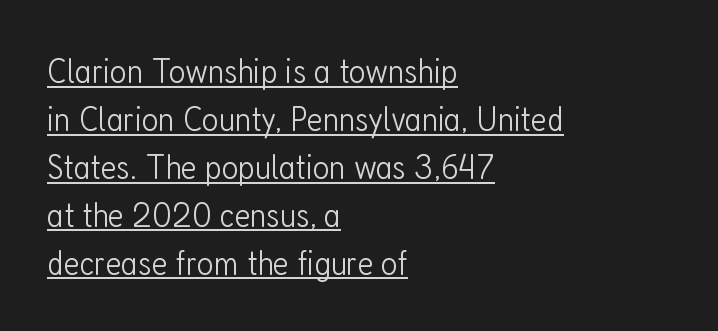
Q: Is the text bold? A: No.
Q: Is the text italic (slanted)? A: No, it is upright.
Q: Is the typeface a serif or a sans-serif typeface? A: Sans-serif.
Q: Is the text underlined? A: Yes.
Q: How is the paragraph aligned? A: Left-aligned.
Q: Is the spacing between letters normal or unusually wide? A: Normal.
Q: Is the spacing between lines tight, normal or loose? A: Normal.
Q: Width (condensed, normal, or wide)? A: Condensed.
Q: Stroke contrast? A: Low.
Q: x-height? A: Medium.
Q: Monospaced? A: No.
